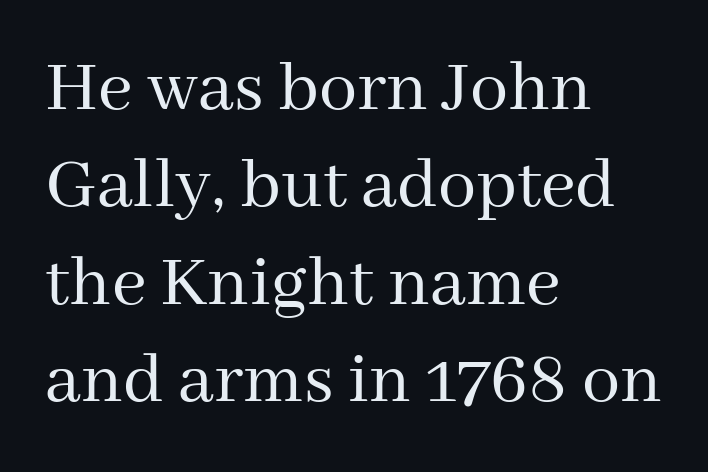
{"serif": "yes", "italic": "no", "bold": "no", "weight": "regular", "width": "normal", "stroke_contrast": "medium", "x_height": "medium", "monospaced": "no", "underline": "no", "align": "left", "line_spacing": "normal", "line_spacing_ratio": 1.28, "letter_spacing": "normal", "letter_spacing_em": 0.0, "glyph_px": 76}
